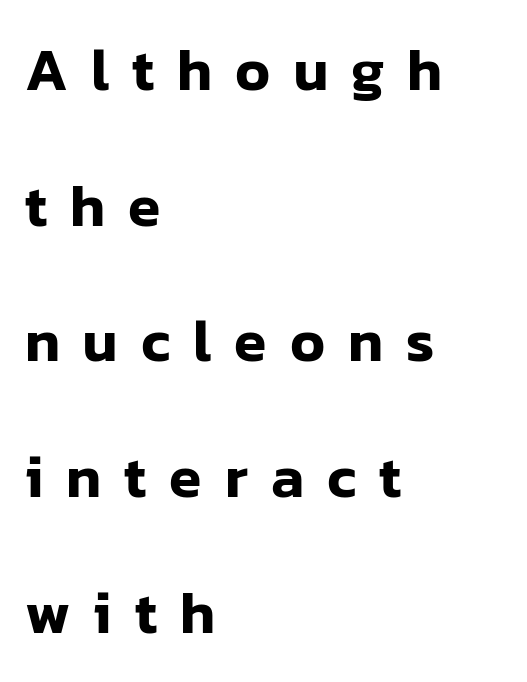
The image shows 59 px sans-serif type, upright; set left-aligned, loose line spacing (2.3x), unusually wide letter spacing (+0.39 em), not underlined; low stroke contrast and a medium x-height.
